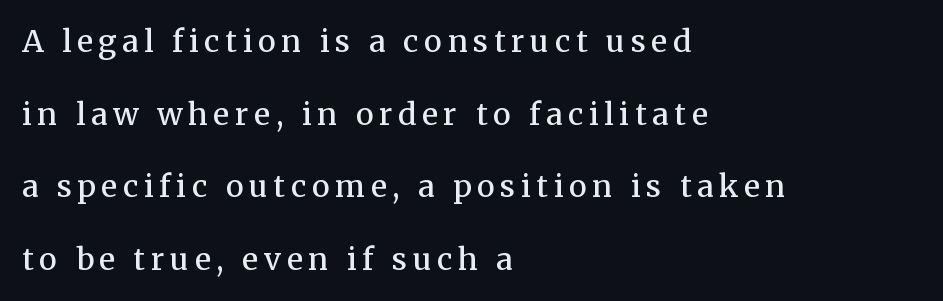
The image shows 30 px semibold serif type, upright; set left-aligned, loose line spacing (2.42x), not underlined; medium stroke contrast and a medium x-height.
